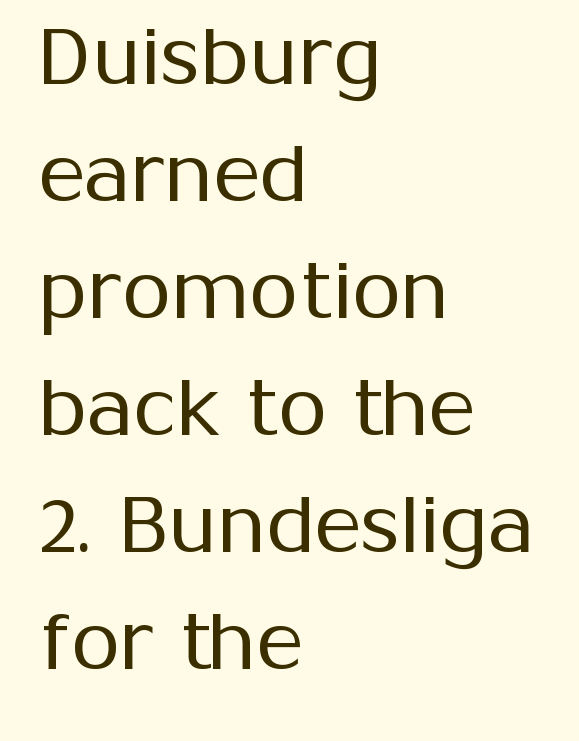
The image shows 79 px regular-weight sans-serif type, upright; set left-aligned, normal line spacing (1.48x), normal letter spacing, not underlined; medium stroke contrast and a medium x-height.
